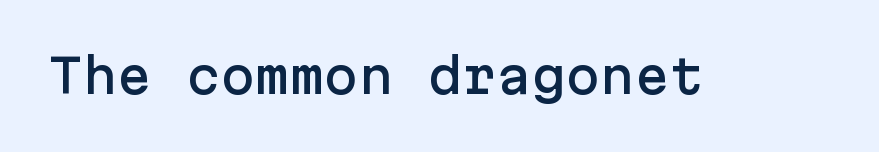
The image shows 46 px sans-serif type, upright; set normal letter spacing, not underlined; low stroke contrast and a medium x-height.
